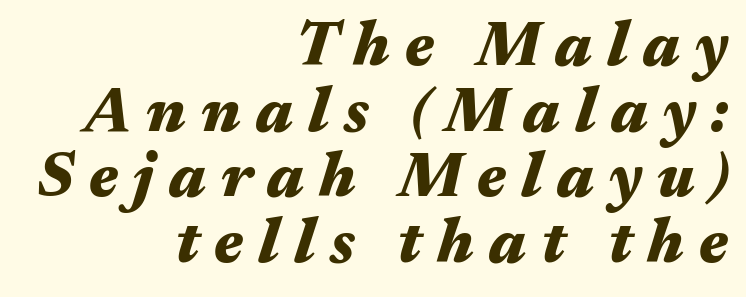
{"italic": "yes", "lean": "right", "slant_degrees": 17, "bold": "yes", "weight": "heavy", "width": "wide", "stroke_contrast": "medium", "x_height": "medium", "monospaced": "no", "underline": "no", "align": "right", "line_spacing": "tight", "line_spacing_ratio": 1.04, "letter_spacing": "wide", "letter_spacing_em": 0.24, "glyph_px": 63}
